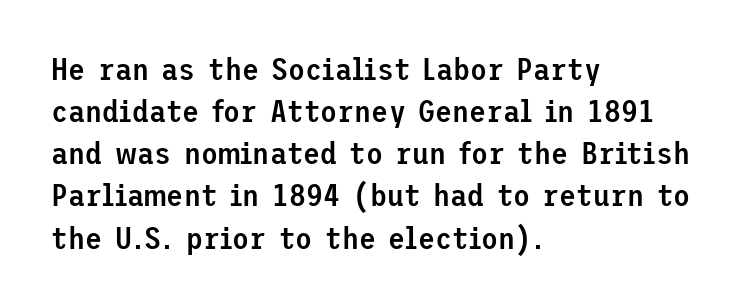
The image shows 31 px semibold sans-serif type, upright; set left-aligned, normal line spacing (1.36x), normal letter spacing, not underlined; low stroke contrast and a medium x-height.
